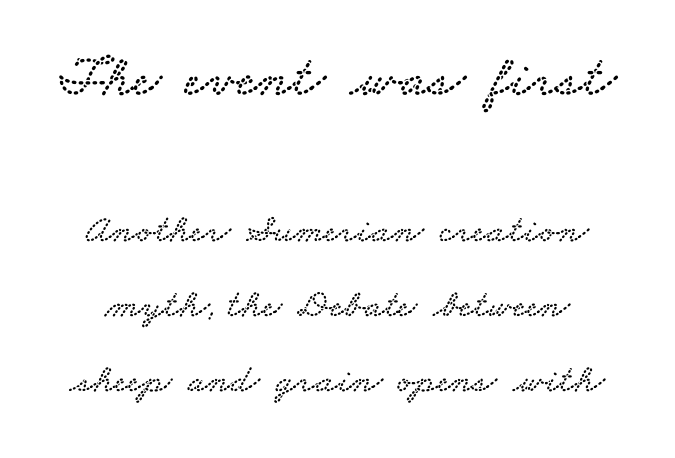
{"serif": "yes", "width": "wide", "stroke_contrast": "low", "x_height": "small", "monospaced": "no", "underline": "no", "line_spacing_ratio": 1.87, "letter_spacing": "normal", "letter_spacing_em": 0.0, "larger_block": "first", "size_ratio": 1.5, "glyph_px": 60}
